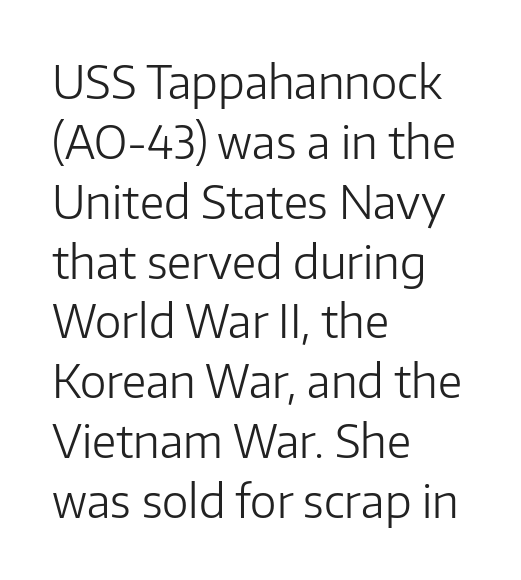
{"serif": "no", "italic": "no", "bold": "no", "weight": "light", "width": "normal", "stroke_contrast": "low", "x_height": "medium", "monospaced": "no", "underline": "no", "align": "left", "line_spacing": "normal", "line_spacing_ratio": 1.33, "letter_spacing": "normal", "letter_spacing_em": 0.0, "glyph_px": 45}
